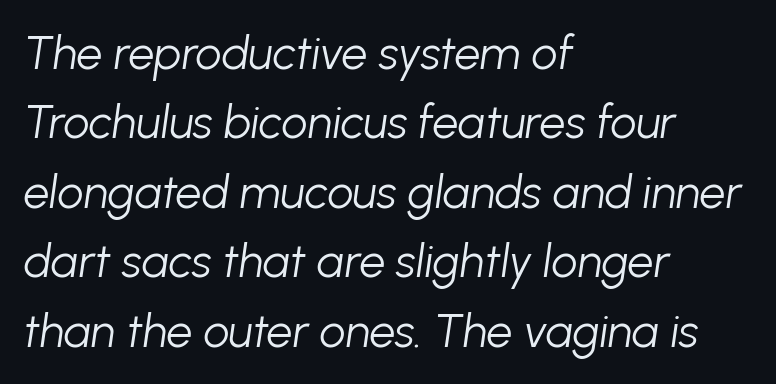
Ink coverage per letter is moderate at most. The lines sit at an ordinary, default distance from one another. Yep, that's italic — everything's leaning. Layout note: lines flush left. These lines keep a tight, regular rhythm from letter to letter. Plain, unruled lines of type.
